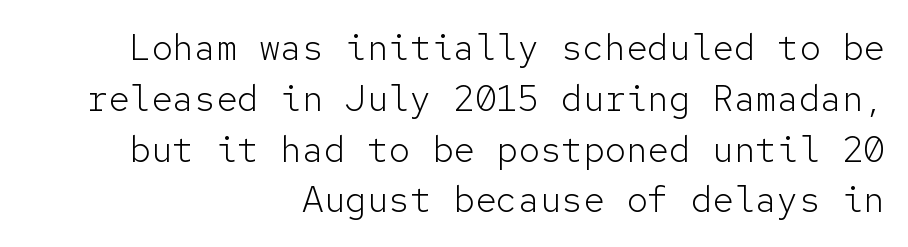
Q: Is the text bold? A: No.
Q: Is the text italic (slanted)? A: No, it is upright.
Q: Is the typeface a serif or a sans-serif typeface? A: Sans-serif.
Q: Is the text underlined? A: No.
Q: How is the paragraph aligned? A: Right-aligned.
Q: Is the spacing between letters normal or unusually wide? A: Normal.
Q: Is the spacing between lines tight, normal or loose? A: Normal.
Q: Width (condensed, normal, or wide)? A: Normal.
Q: Stroke contrast? A: Low.
Q: x-height? A: Medium.
Q: Monospaced? A: Yes.
